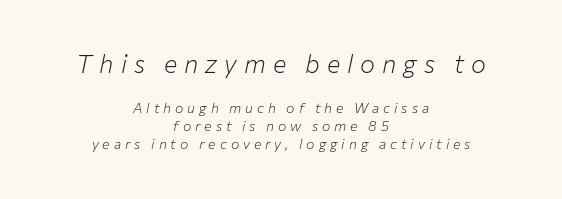
Q: Is the text bold? A: No.
Q: Is the text italic (slanted)? A: Yes, it leans right by about 12 degrees.
Q: Is the text underlined? A: No.
Q: How is the paragraph aligned? A: Centered.
Q: Is the spacing between letters normal or unusually wide? A: Unusually wide.
Q: Is the spacing between lines tight, normal or loose? A: Normal.
Q: Which block of text is set in a larger size, the first (top) or the second (bottom)? A: The first (top) one.
